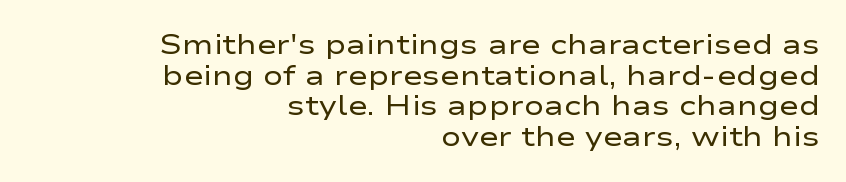
{"italic": "no", "bold": "no", "underline": "no", "align": "right", "line_spacing": "tight", "line_spacing_ratio": 1.13, "letter_spacing": "normal", "letter_spacing_em": 0.0, "glyph_px": 27}
